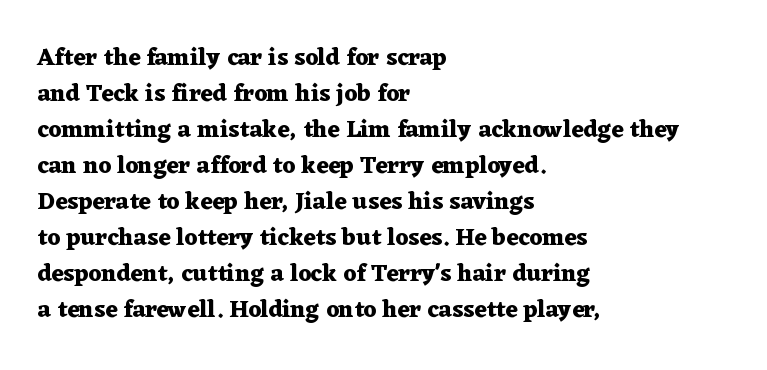
These lines are set flush left with a ragged right edge. Upright lettering throughout. Compared with typical body copy, the letter spacing here is the same. The line-height multiplier appears to be the usual default.
